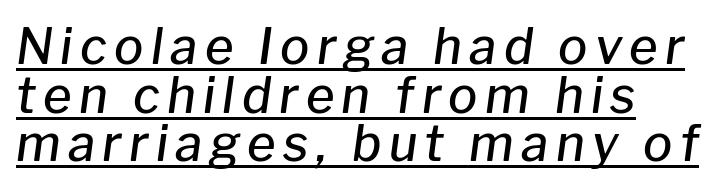
Q: Is the text bold? A: Semi-bold.
Q: Is the text italic (slanted)? A: Yes, it leans right by about 8 degrees.
Q: Is the text underlined? A: Yes.
Q: Is the spacing between lines tight, normal or loose? A: Tight.
Q: Width (condensed, normal, or wide)? A: Normal.
Q: Stroke contrast? A: Low.
Q: x-height? A: Medium.
Q: Monospaced? A: No.
